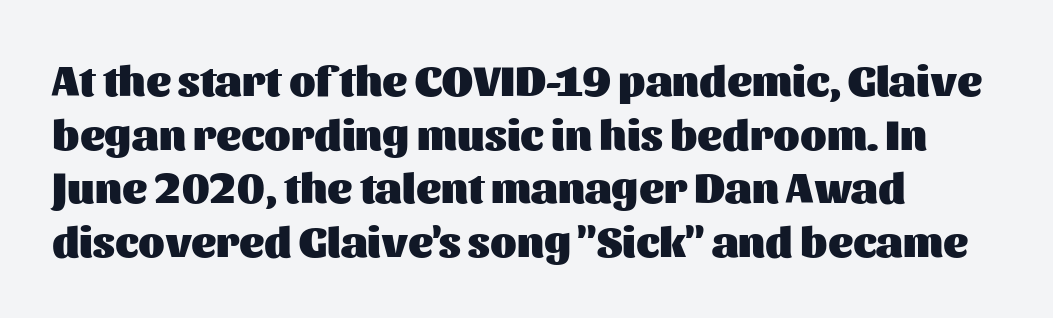
Q: Is the text bold? A: Yes.
Q: Is the text italic (slanted)? A: No, it is upright.
Q: Is the typeface a serif or a sans-serif typeface? A: Sans-serif.
Q: Is the text underlined? A: No.
Q: How is the paragraph aligned? A: Left-aligned.
Q: Is the spacing between letters normal or unusually wide? A: Normal.
Q: Is the spacing between lines tight, normal or loose? A: Normal.
Q: Width (condensed, normal, or wide)? A: Normal.
Q: Stroke contrast? A: Medium.
Q: x-height? A: Medium.
Q: Monospaced? A: No.
